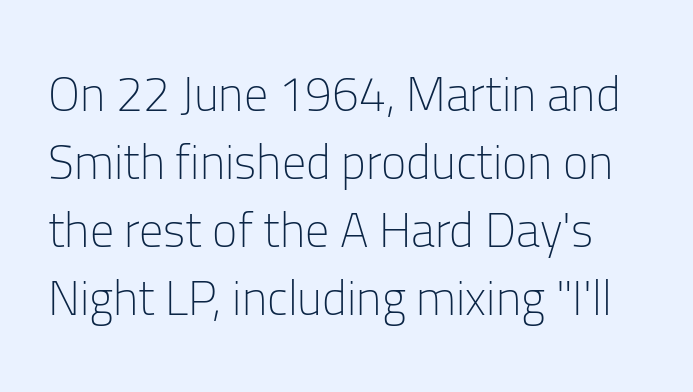
These lines are composed in type without serifs. These lines are rendered in a variable-pitch font. This is not heavy type; no bold has been used. The axis of the letterforms is exactly vertical.
